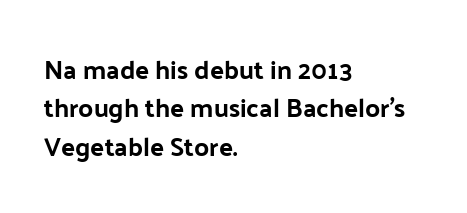
{"italic": "no", "bold": "yes", "underline": "no", "align": "left", "line_spacing": "normal", "line_spacing_ratio": 1.48, "letter_spacing": "normal", "letter_spacing_em": 0.0, "glyph_px": 26}
